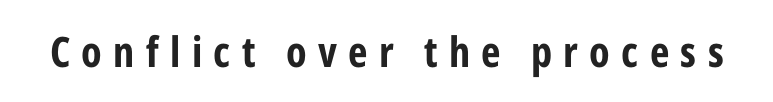
{"serif": "no", "italic": "no", "bold": "yes", "weight": "bold", "width": "condensed", "stroke_contrast": "low", "x_height": "medium", "monospaced": "no", "underline": "no", "letter_spacing": "wide", "letter_spacing_em": 0.27, "glyph_px": 42}
